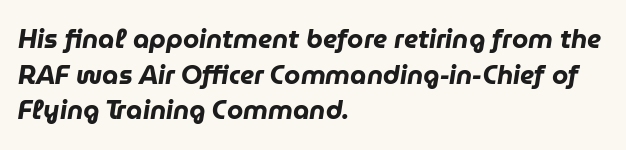
The text block is weighted toward the left margin, trailing off unevenly rightward. Style check: oblique. Leading matches the norm, producing a regular column. Has an underline been added? It has not. Heft: maximum for text — a bold. No extra tracking has been applied to these lines.
